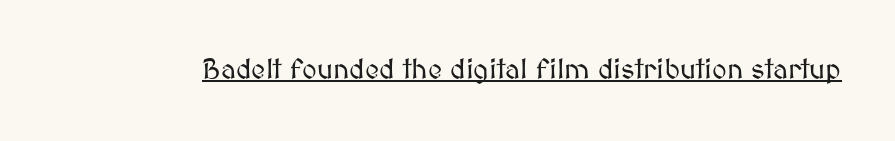
The image shows 28 px text type, upright; set normal letter spacing, underlined; medium stroke contrast and a medium x-height.
